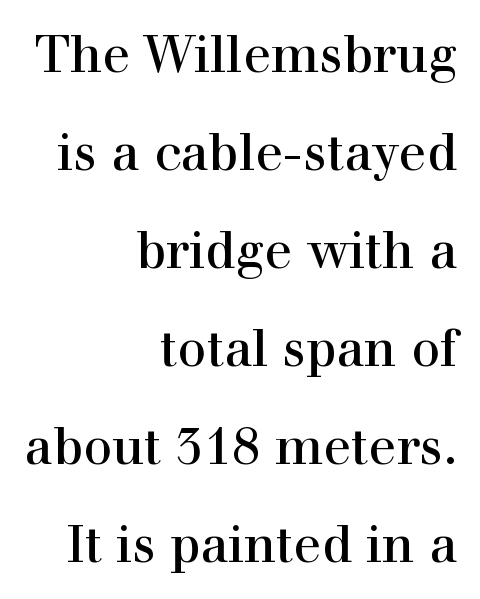
{"serif": "yes", "italic": "no", "width": "normal", "x_height": "medium", "monospaced": "no", "underline": "no", "align": "right", "line_spacing": "loose", "line_spacing_ratio": 1.92, "letter_spacing": "normal", "letter_spacing_em": 0.0, "glyph_px": 51}
